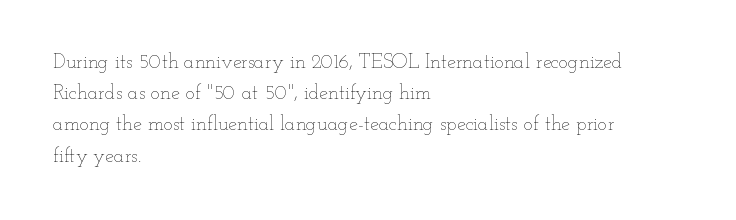
Q: Is the text bold? A: No.
Q: Is the text italic (slanted)? A: No, it is upright.
Q: Is the text underlined? A: No.
Q: How is the paragraph aligned? A: Left-aligned.
Q: Is the spacing between letters normal or unusually wide? A: Normal.
Q: Is the spacing between lines tight, normal or loose? A: Normal.
